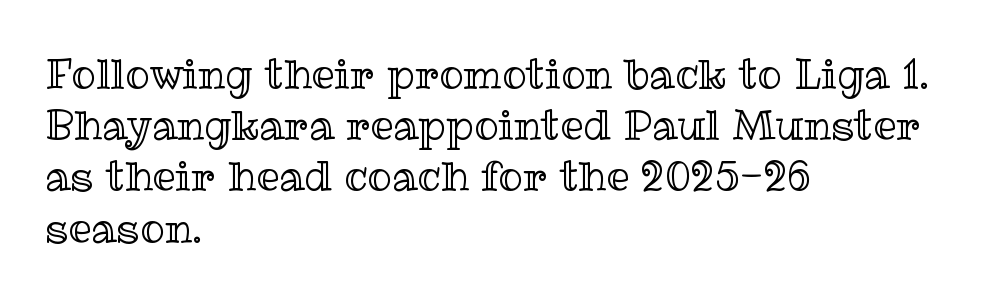
Q: Is the text italic (slanted)? A: No, it is upright.
Q: Is the text underlined? A: No.
Q: How is the paragraph aligned? A: Left-aligned.
Q: Is the spacing between letters normal or unusually wide? A: Normal.
Q: Is the spacing between lines tight, normal or loose? A: Normal.
Q: Width (condensed, normal, or wide)? A: Normal.
Q: x-height? A: Medium.
Q: Monospaced? A: No.
